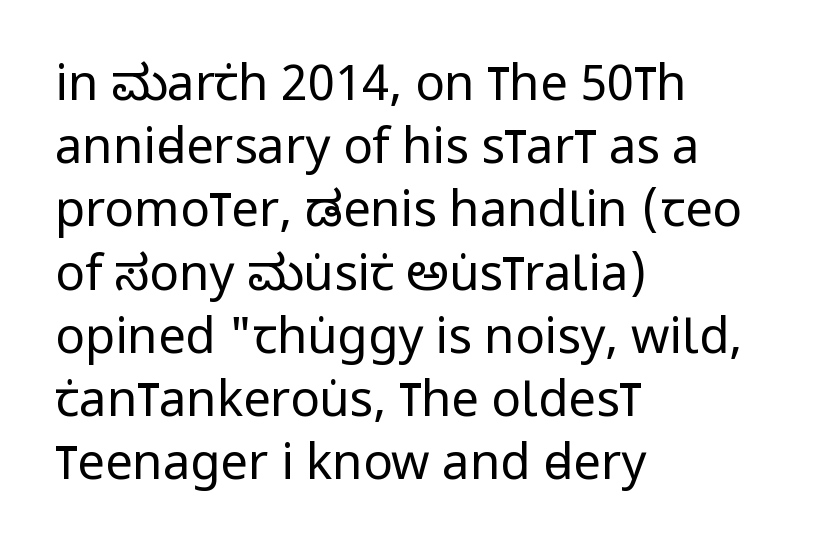
{"serif": "no", "italic": "no", "bold": "no", "weight": "regular", "width": "condensed", "stroke_contrast": "low", "x_height": "large", "monospaced": "no", "underline": "no", "align": "left", "line_spacing": "normal", "line_spacing_ratio": 1.29, "letter_spacing": "normal", "letter_spacing_em": 0.0, "glyph_px": 49}
